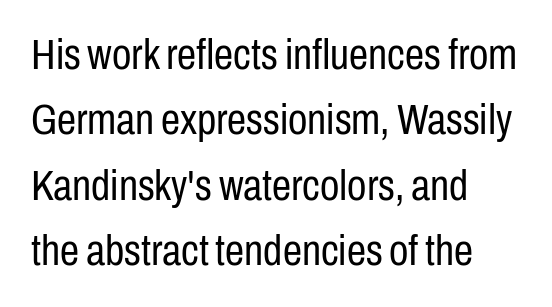
{"serif": "no", "italic": "no", "bold": "no", "weight": "regular", "width": "condensed", "stroke_contrast": "low", "x_height": "medium", "monospaced": "no", "underline": "no", "align": "left", "line_spacing": "normal", "line_spacing_ratio": 1.52, "letter_spacing": "normal", "letter_spacing_em": 0.0, "glyph_px": 43}
